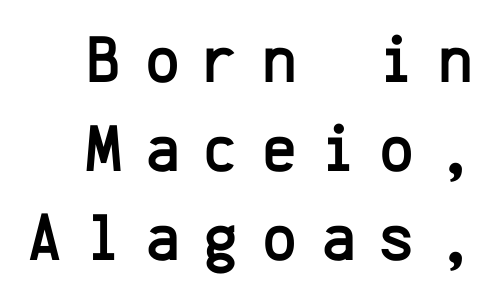
Q: Is the text italic (slanted)? A: No, it is upright.
Q: Is the typeface a serif or a sans-serif typeface? A: Sans-serif.
Q: Is the text underlined? A: No.
Q: Is the spacing between letters normal or unusually wide? A: Unusually wide.
Q: Is the spacing between lines tight, normal or loose? A: Normal.
Q: Width (condensed, normal, or wide)? A: Normal.
Q: Stroke contrast? A: Low.
Q: x-height? A: Medium.
Q: Monospaced? A: Yes.
